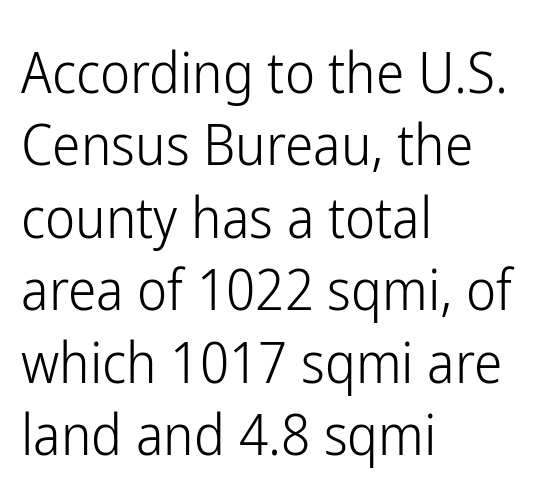
Heft: none added — not bold. This rendering employs a face without finishing strokes, i.e., a sans-serif. This sample keeps an unexceptional amount of space between lines. Spacing verdict: proportional, widths tailored to each character. The compositor pushed each line to the left boundary. Posture: upright roman.
